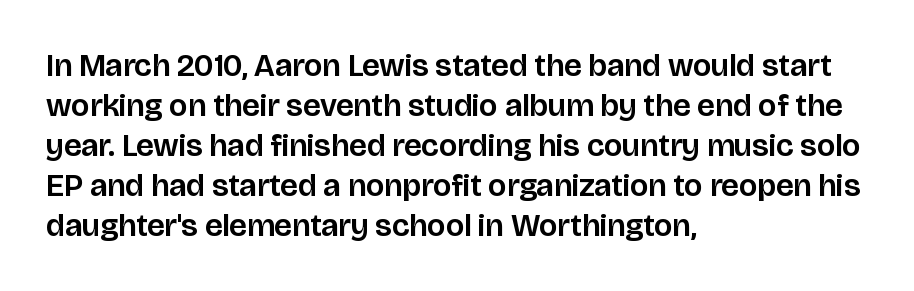
The image shows 32 px sans-serif type, upright; set left-aligned, normal line spacing (1.25x), normal letter spacing, not underlined; low stroke contrast and a large x-height.
